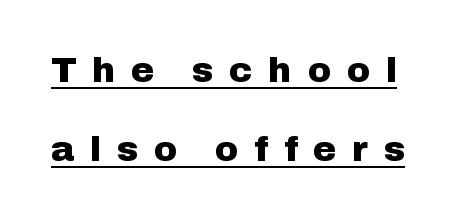
The image shows 35 px heavy sans-serif type, upright; set loose line spacing (2.25x), unusually wide letter spacing (+0.45 em), underlined; low stroke contrast and a medium x-height.
